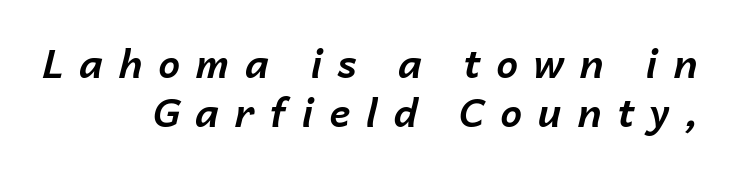
The image shows 39 px bold type, italic (leaning right); set right-aligned, normal line spacing (1.25x), unusually wide letter spacing (+0.4 em), not underlined; low stroke contrast and a medium x-height.
